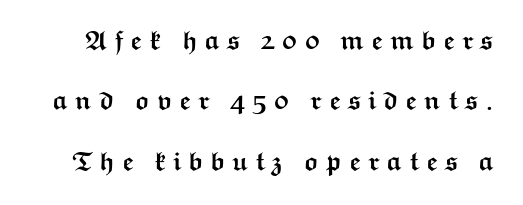
Q: Is the text bold? A: Yes.
Q: Is the text italic (slanted)? A: No, it is upright.
Q: Is the text underlined? A: No.
Q: Is the spacing between letters normal or unusually wide? A: Unusually wide.
Q: Is the spacing between lines tight, normal or loose? A: Loose.
